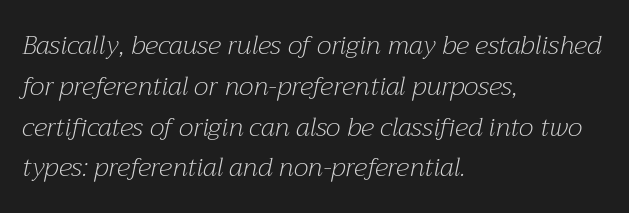
The image shows 26 px text type, italic (leaning right); set left-aligned, normal line spacing (1.57x), normal letter spacing, not underlined.
